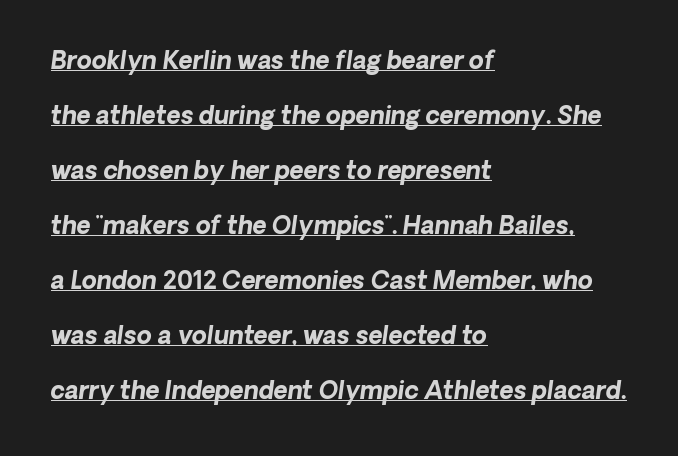
Q: Is the text bold? A: Yes.
Q: Is the text italic (slanted)? A: Yes, it leans right by about 8 degrees.
Q: Is the text underlined? A: Yes.
Q: How is the paragraph aligned? A: Left-aligned.
Q: Is the spacing between letters normal or unusually wide? A: Normal.
Q: Is the spacing between lines tight, normal or loose? A: Loose.
